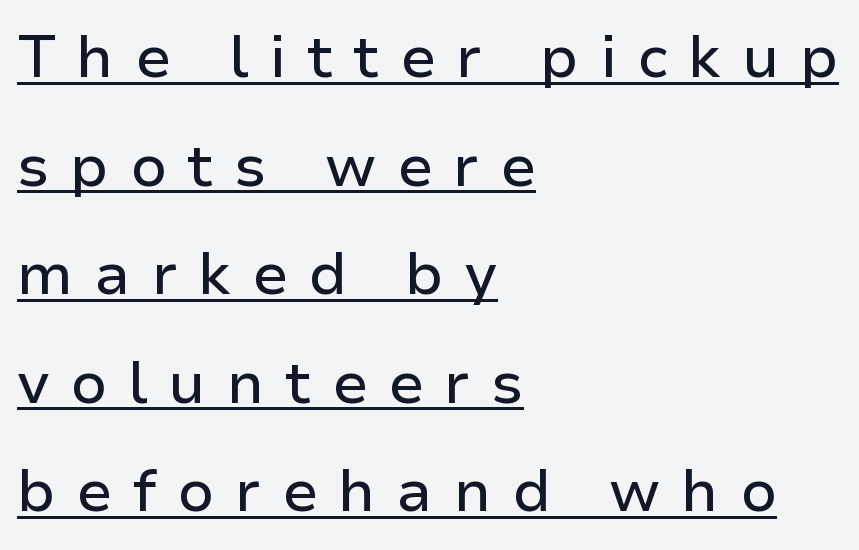
The image shows 59 px sans-serif type, upright; set left-aligned, line spacing 1.84x, unusually wide letter spacing (+0.35 em), underlined; low stroke contrast and a medium x-height.
